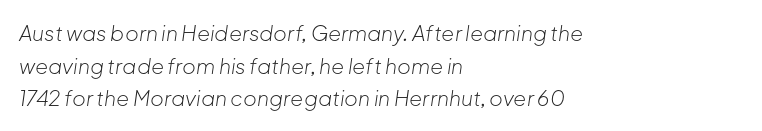
The cut favours lightness, reaching ordinary text weight at its darkest. The passage shown stacks its lines at a standard gap. An italicized treatment has been applied to the whole sample. The text block is weighted toward the left margin, trailing off unevenly rightward. Type without underlining.
